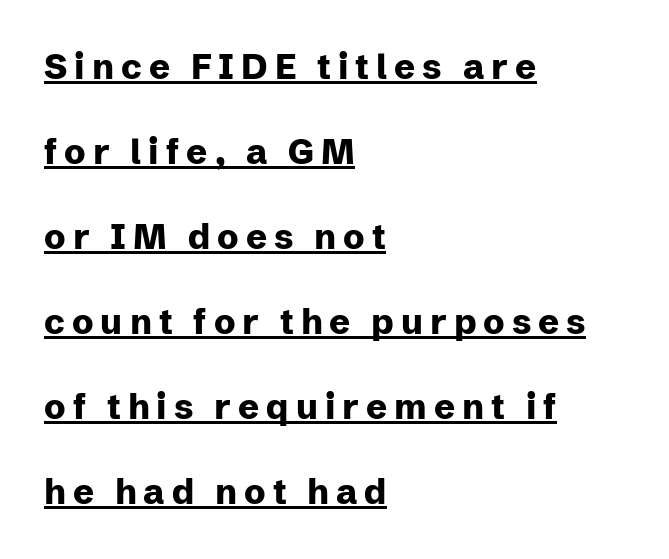
Rendered with straight, roman letterforms. Honestly, the rows look like they've been pulled way apart. Here the designer chose a conventional face with non-uniform glyph widths. Letterform terminals end flat and unadorned throughout the passage. Loose tracking; the words dissolve into strings of separated letters.
